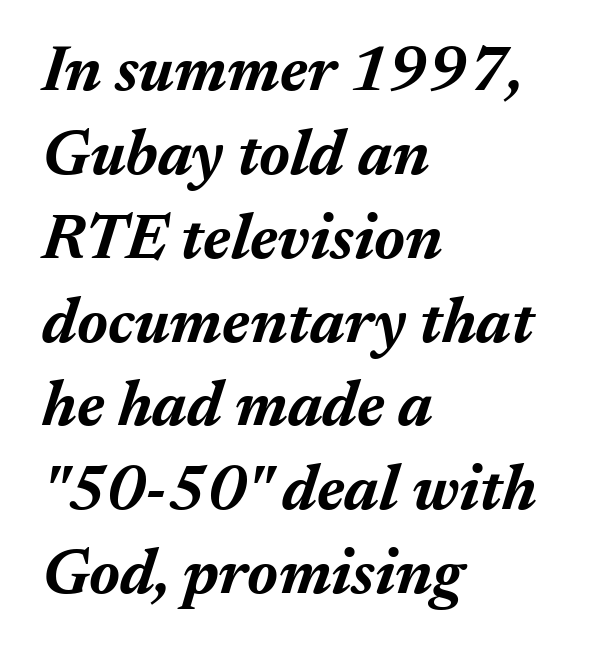
The image shows 64 px bold type, italic (leaning right); set left-aligned, normal line spacing (1.31x), normal letter spacing, not underlined; medium stroke contrast and a medium x-height.
